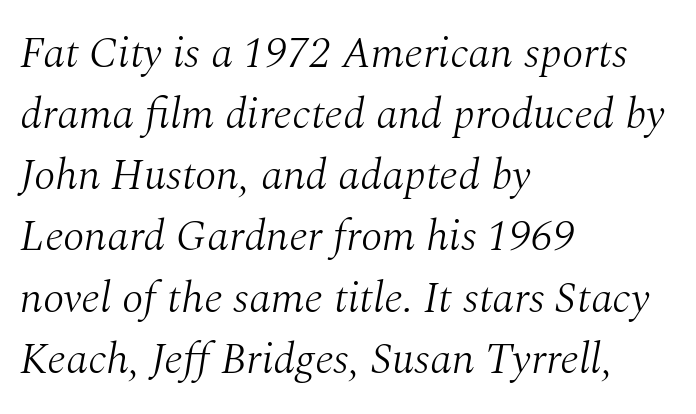
The image shows 44 px light serif type, italic (leaning right); set left-aligned, normal line spacing (1.39x), normal letter spacing, not underlined; medium stroke contrast and a medium x-height.
